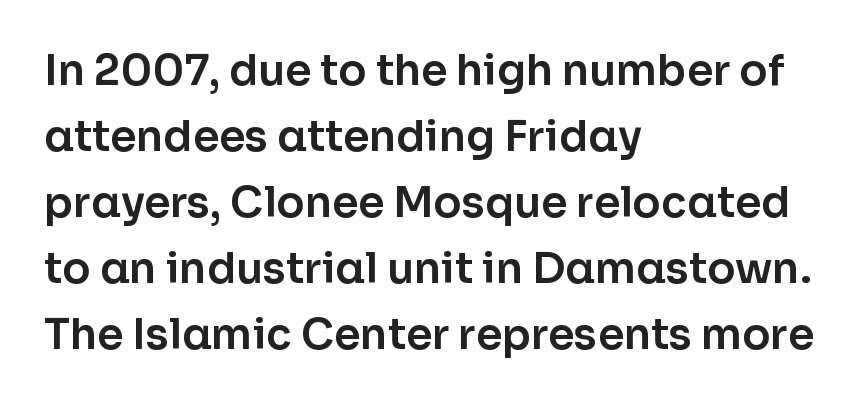
The image shows 42 px sans-serif type, upright; set left-aligned, normal line spacing (1.57x), normal letter spacing, not underlined; low stroke contrast and a medium x-height.
